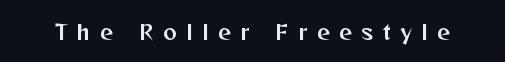
Only glyphs here, with clear space below each row. Characters follow at a spacing far wider than the type designer built in. Quick note: not italic, upright.
